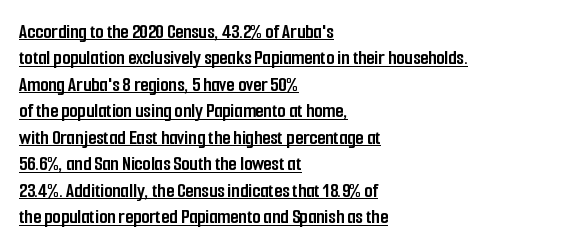
The image shows 21 px bold type, upright; set left-aligned, normal line spacing (1.26x), normal letter spacing, underlined.
